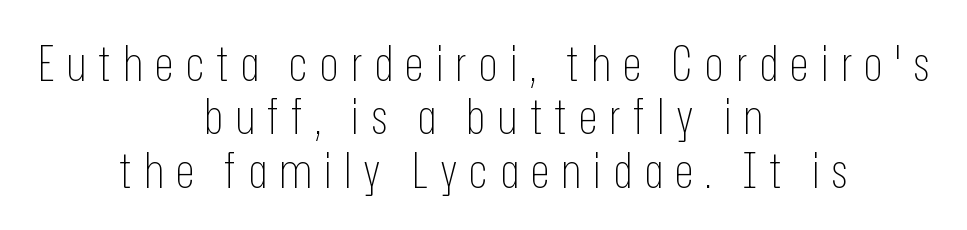
Q: Is the text bold? A: No.
Q: Is the text italic (slanted)? A: No, it is upright.
Q: Is the typeface a serif or a sans-serif typeface? A: Sans-serif.
Q: Is the text underlined? A: No.
Q: How is the paragraph aligned? A: Centered.
Q: Is the spacing between letters normal or unusually wide? A: Unusually wide.
Q: Is the spacing between lines tight, normal or loose? A: Tight.
Q: Width (condensed, normal, or wide)? A: Condensed.
Q: Stroke contrast? A: Low.
Q: x-height? A: Medium.
Q: Monospaced? A: No.
